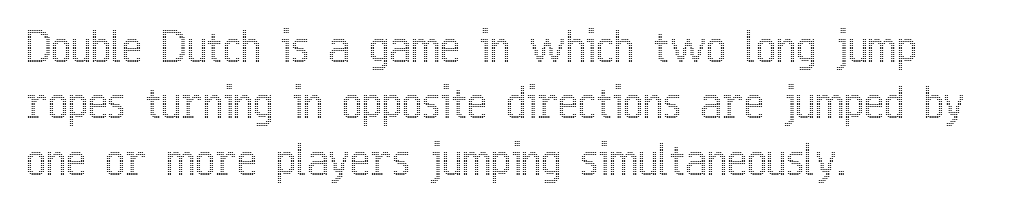
The image shows 43 px condensed type, upright; set left-aligned, normal line spacing (1.31x), normal letter spacing, not underlined; a medium x-height.
